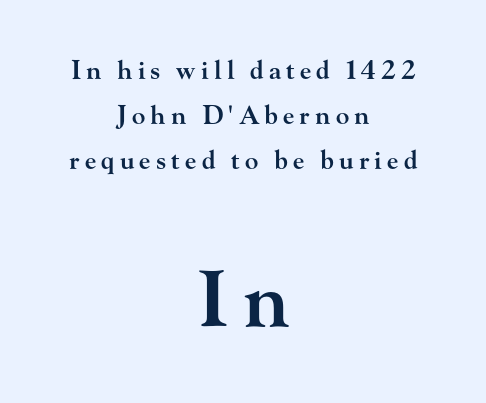
Moderately thickened strokes mark this as semibold type. The following chunk of copy outweighs the initial chunk in type size. The specimen reads as upright at a glance. The gap between lines stays unmarked. The rendering uses natural spacing where letterforms have individual widths.
